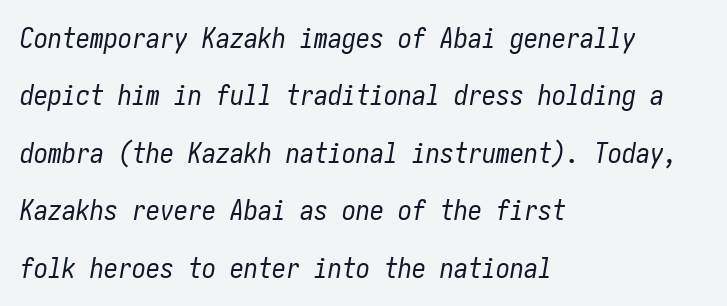
The image shows 28 px regular-weight, condensed type, italic (leaning right); set left-aligned, loose line spacing (2.05x), normal letter spacing, not underlined; low stroke contrast and a medium x-height.
